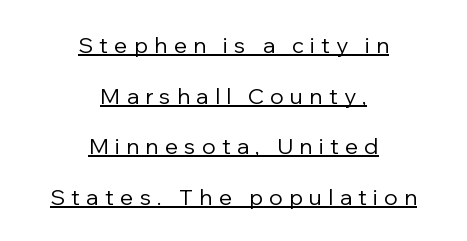
{"italic": "no", "bold": "no", "underline": "yes", "align": "center", "line_spacing": "loose", "line_spacing_ratio": 2.3, "letter_spacing": "wide", "letter_spacing_em": 0.29, "glyph_px": 22}
